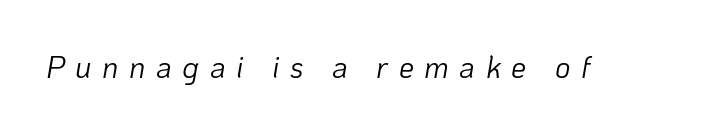
A typesetter would mark this as italic. Look at the tracking — it's clearly loosened, letters drifting apart. The weight would be labelled regular, book, light, or lighter still. The passage shown is typed in a proportional face where columns would drift. Decoration check: the copy has no underline.
